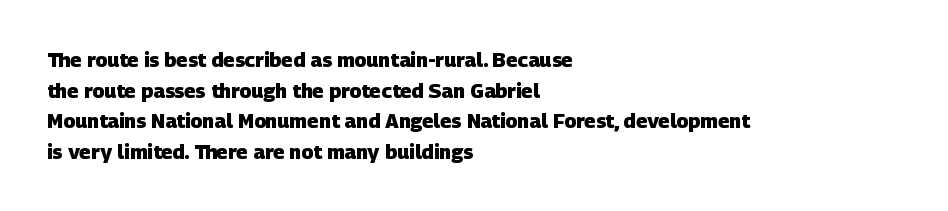
The image shows 20 px bold type; set left-aligned, normal line spacing (1.53x), normal letter spacing, not underlined.
